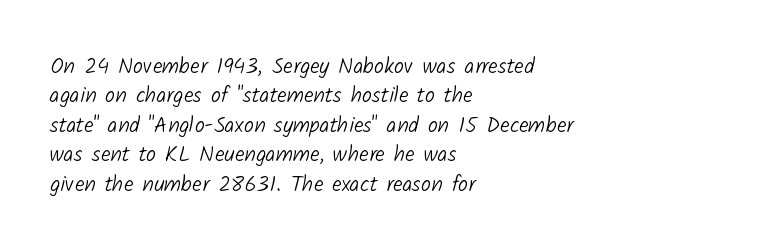
Q: Is the text bold? A: No.
Q: Is the text underlined? A: No.
Q: How is the paragraph aligned? A: Left-aligned.
Q: Is the spacing between letters normal or unusually wide? A: Normal.
Q: Is the spacing between lines tight, normal or loose? A: Normal.
